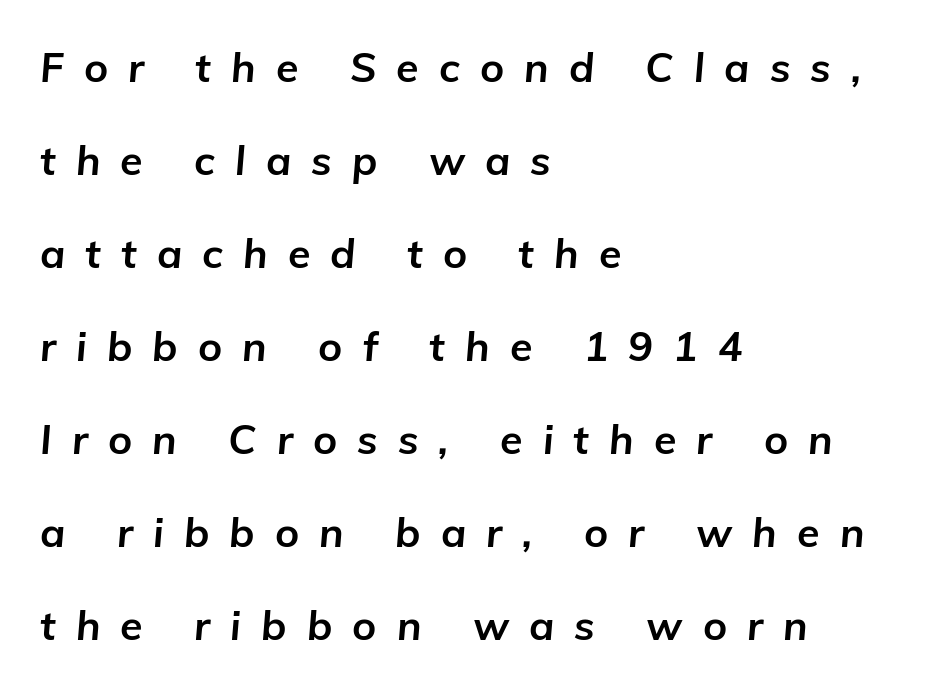
Q: Is the text bold? A: Yes.
Q: Is the text italic (slanted)? A: Yes, it leans right by about 5 degrees.
Q: Is the text underlined? A: No.
Q: How is the paragraph aligned? A: Left-aligned.
Q: Is the spacing between letters normal or unusually wide? A: Unusually wide.
Q: Is the spacing between lines tight, normal or loose? A: Loose.
Q: Width (condensed, normal, or wide)? A: Normal.
Q: Stroke contrast? A: Low.
Q: x-height? A: Medium.
Q: Monospaced? A: No.
